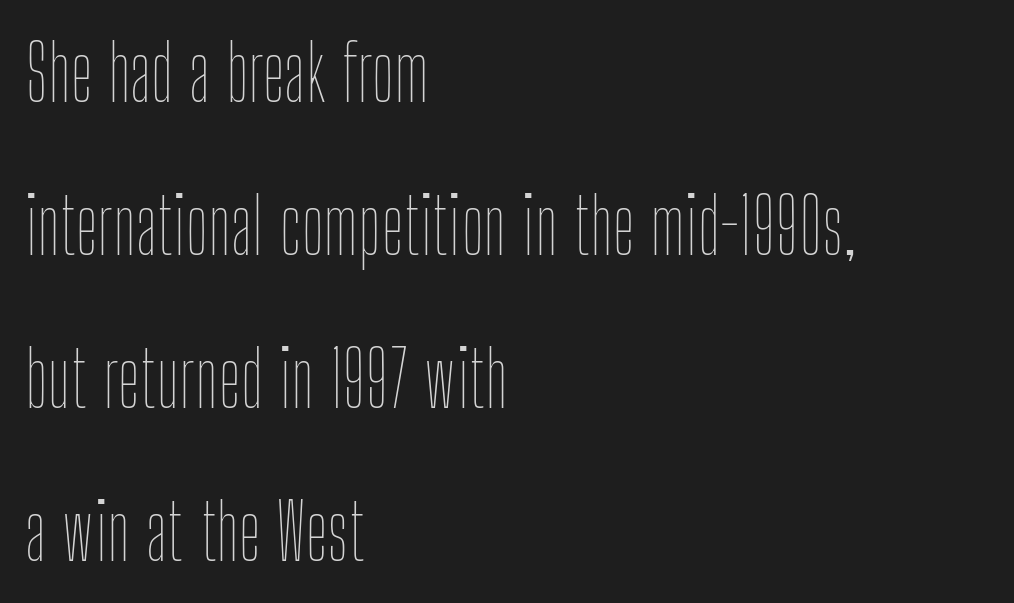
The image shows 78 px thin, condensed type, upright; set left-aligned, loose line spacing (1.96x), normal letter spacing, not underlined; low stroke contrast and a medium x-height.
